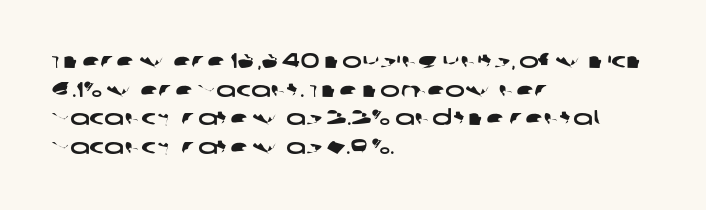
If you drew a ruler down the left edge, every line would touch it. Lines of text with bare space underneath. Regarding leading, the lines here are spaced in the standard way. Standard letterfit; no display-style spreading of the glyphs.
